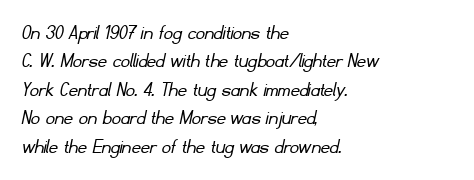
Students, note that the glyphs here touch the page at normal intervals. Leading: standard. The foot of each line stays bare and open. The typesetter chose a ragged-right arrangement here.
